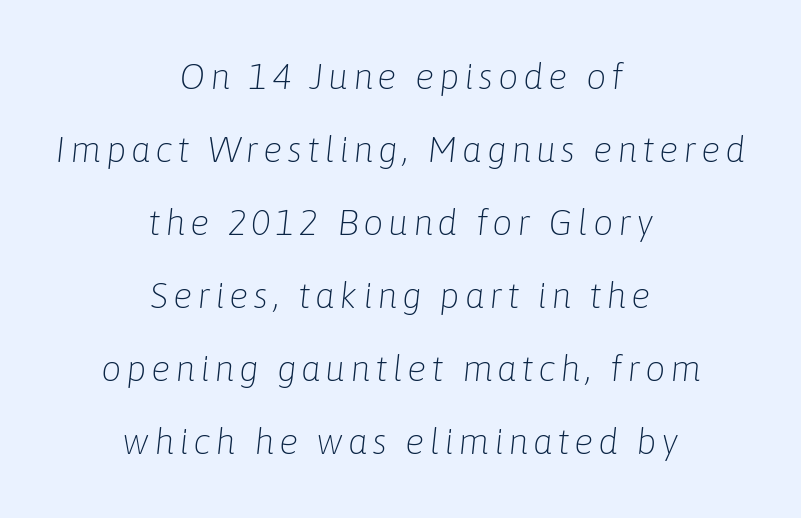
The passage shown is typed in a proportional face where columns would drift. The weight would be labelled regular, book, light, or lighter still. The string is rendered with underlining switched off. You can tell it's italic because the verticals aren't actually vertical. Every row of glyphs is offset so its center matches the block's center.
